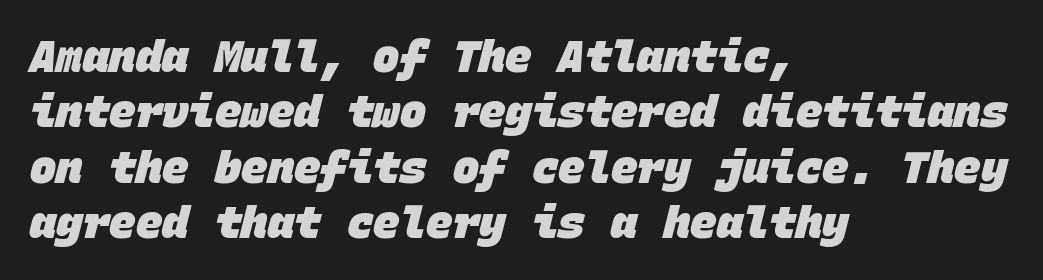
This sample keeps an unexceptional amount of space between lines. Look at the stroke-to-counter ratio: heavy, a bold. The passage is arranged the way most books set body copy — flush left. The gap between lines stays unmarked. Every character here occupies the same horizontal width, giving the sample a typewriter-like rhythm. Honestly, the letter spacing is just normal — you wouldn't notice it.
